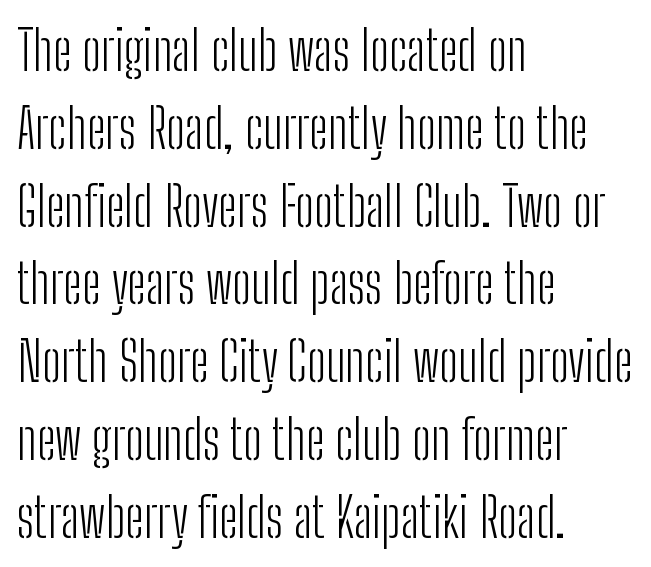
The image shows 54 px light, condensed sans-serif type, upright; set left-aligned, normal line spacing (1.44x), normal letter spacing, not underlined; low stroke contrast and a medium x-height.
